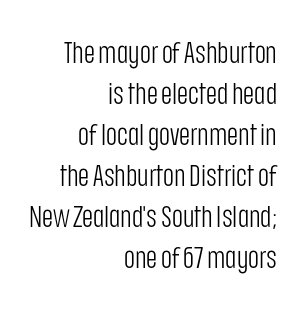
The face used here is a sans, in the tradition of grotesques and geometrics. Check under the words: just untouched page. How would I describe the line gaps? Plain and ordinary. Words appear dense and cohesive because spacing is normal. The letters advance in unequal steps, a hallmark of proportional type.
